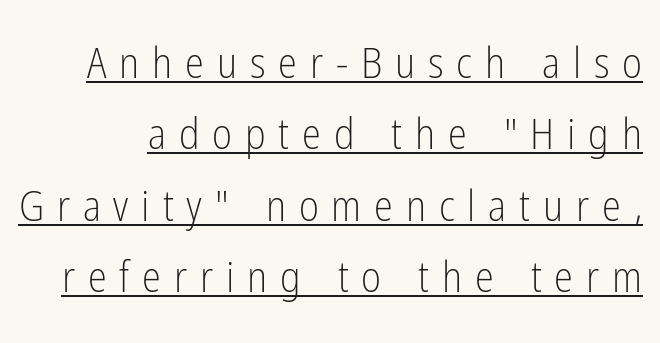
{"serif": "no", "italic": "no", "bold": "no", "weight": "light", "width": "condensed", "stroke_contrast": "low", "x_height": "medium", "monospaced": "no", "underline": "yes", "line_spacing": "normal", "line_spacing_ratio": 1.66, "letter_spacing": "wide", "letter_spacing_em": 0.3, "glyph_px": 43}
